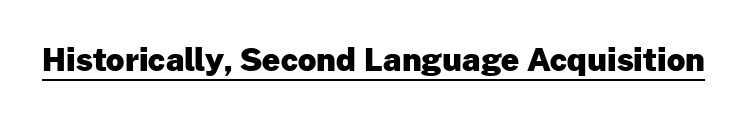
Character widths vary here, with narrow letters taking less room than wide ones. Serif or sans? Sans — the stroke terminals are bare. Each word holds together tightly as a unit, with standard inter-letter gaps. The sample has been set heavy, in full bold. Is there an underline? Yes — a line sits under the letters.
